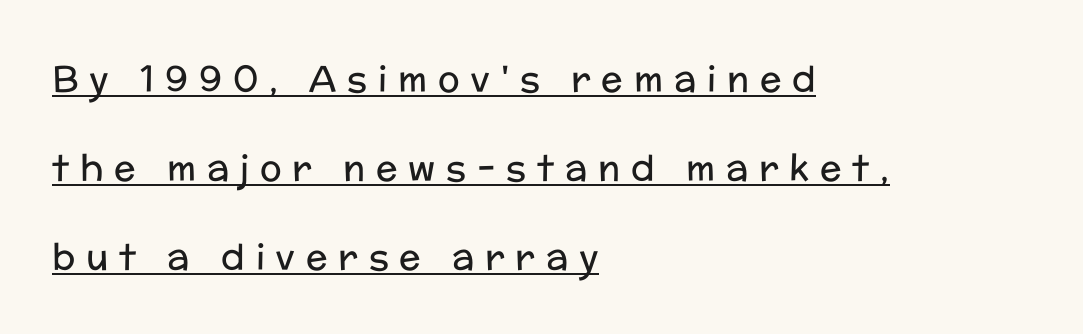
The image shows 36 px regular-weight sans-serif type, upright; set left-aligned, loose line spacing (2.47x), unusually wide letter spacing (+0.3 em), underlined; low stroke contrast and a medium x-height.
